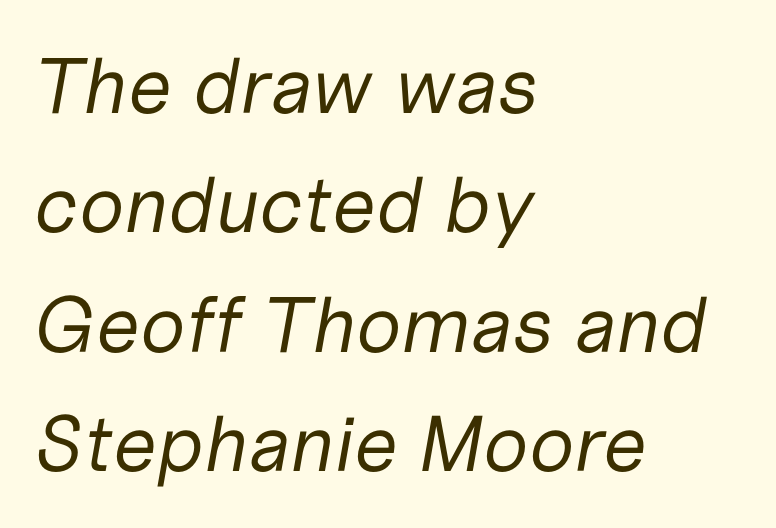
The image shows 79 px regular-weight type, italic (leaning right); set left-aligned, normal line spacing (1.51x), normal letter spacing, not underlined; low stroke contrast and a medium x-height.
